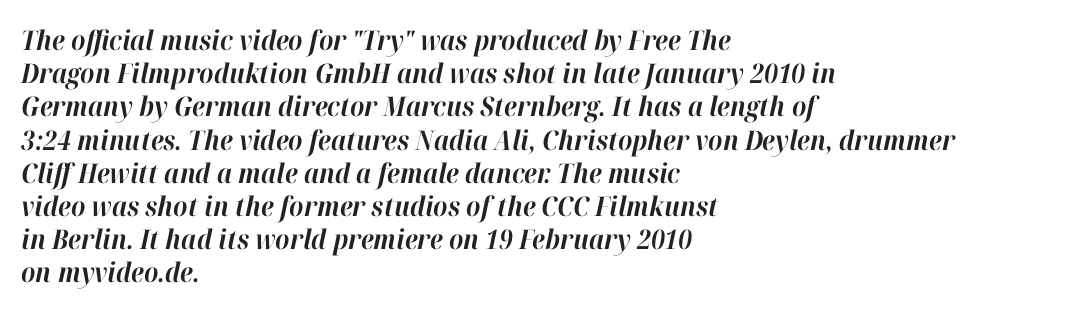
{"italic": "yes", "lean": "right", "slant_degrees": 12, "bold": "yes", "underline": "no", "align": "left", "line_spacing_ratio": 1.23, "letter_spacing": "normal", "letter_spacing_em": 0.0, "glyph_px": 27}
